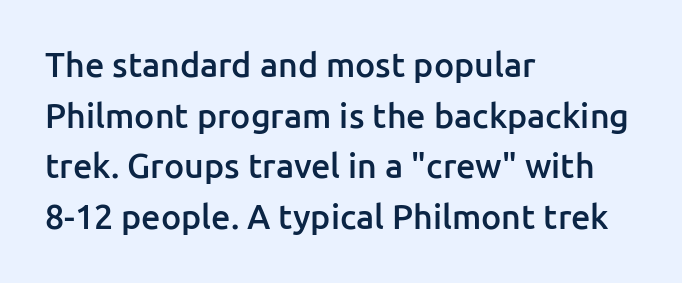
The image shows 34 px semibold sans-serif type, upright; set left-aligned, normal line spacing (1.49x), normal letter spacing, not underlined; low stroke contrast and a medium x-height.
